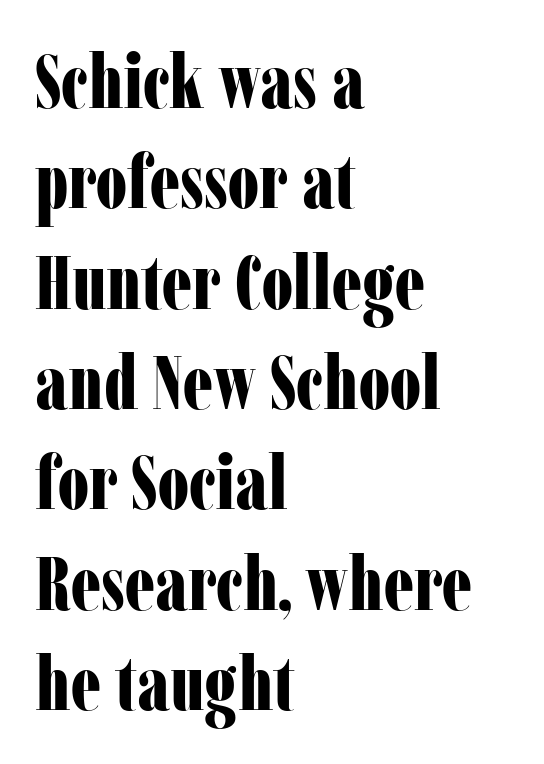
The image shows 76 px bold, condensed serif type, upright; set left-aligned, normal line spacing (1.32x), normal letter spacing, not underlined; low stroke contrast and a medium x-height.
